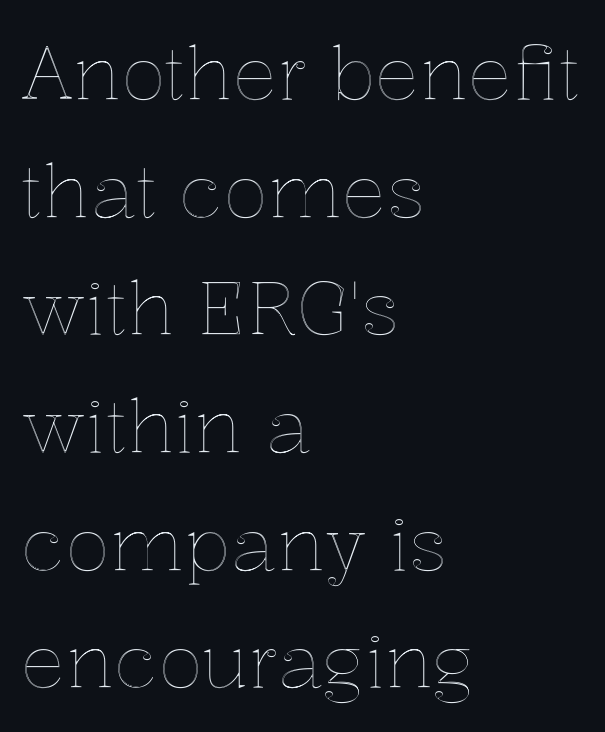
The image shows 74 px text type, upright; set left-aligned, normal line spacing (1.59x), normal letter spacing, not underlined; a medium x-height.
